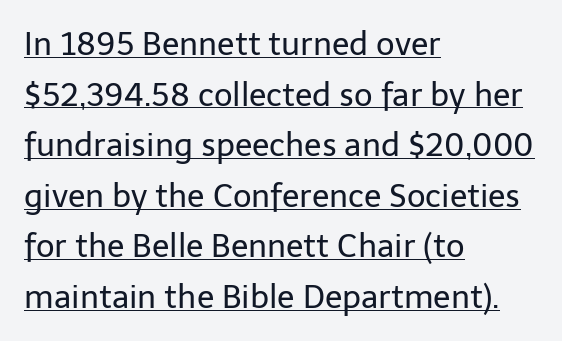
The image shows 32 px regular-weight sans-serif type, upright; set left-aligned, normal line spacing (1.58x), normal letter spacing, underlined; low stroke contrast and a medium x-height.
